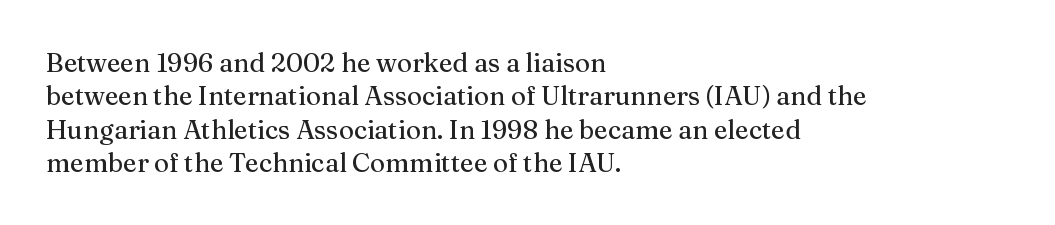
Q: Is the text italic (slanted)? A: No, it is upright.
Q: Is the text underlined? A: No.
Q: How is the paragraph aligned? A: Left-aligned.
Q: Is the spacing between letters normal or unusually wide? A: Normal.
Q: Is the spacing between lines tight, normal or loose? A: Normal.
